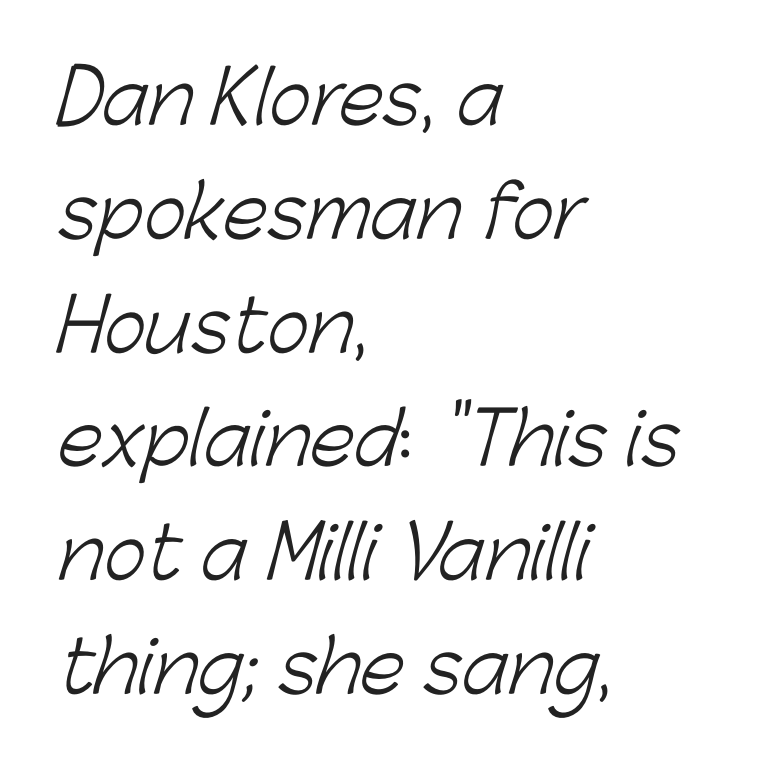
What stands out about the letter spacing? Nothing — it is the standard amount. Horizontal bands of white between lines are of average thickness. Descenders are the only things crossing below the line. The passage shown is typed in a proportional face where columns would drift.
